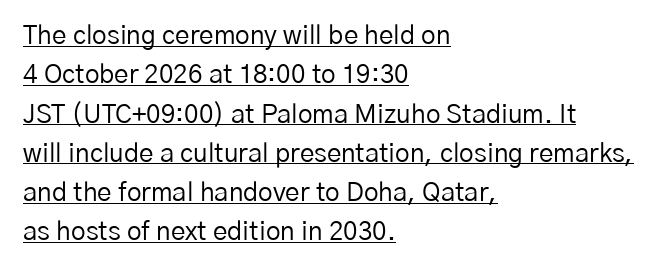
{"italic": "no", "bold": "no", "underline": "yes", "align": "left", "line_spacing": "normal", "line_spacing_ratio": 1.51, "letter_spacing": "normal", "letter_spacing_em": 0.0, "glyph_px": 26}
